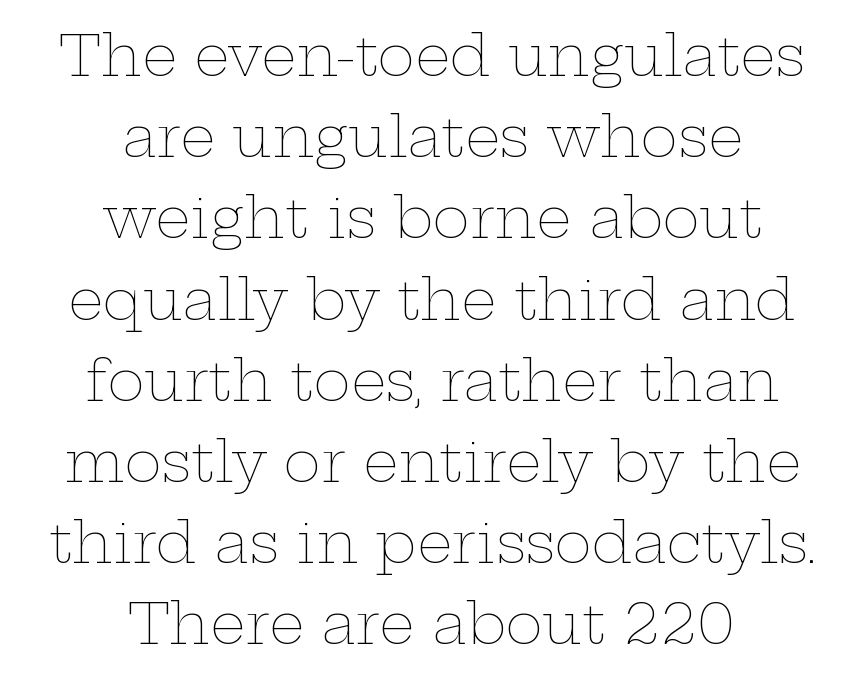
{"italic": "no", "bold": "no", "weight": "thin", "width": "wide", "stroke_contrast": "low", "x_height": "medium", "monospaced": "no", "underline": "no", "align": "center", "line_spacing": "normal", "line_spacing_ratio": 1.45, "letter_spacing": "normal", "letter_spacing_em": 0.0, "glyph_px": 56}
